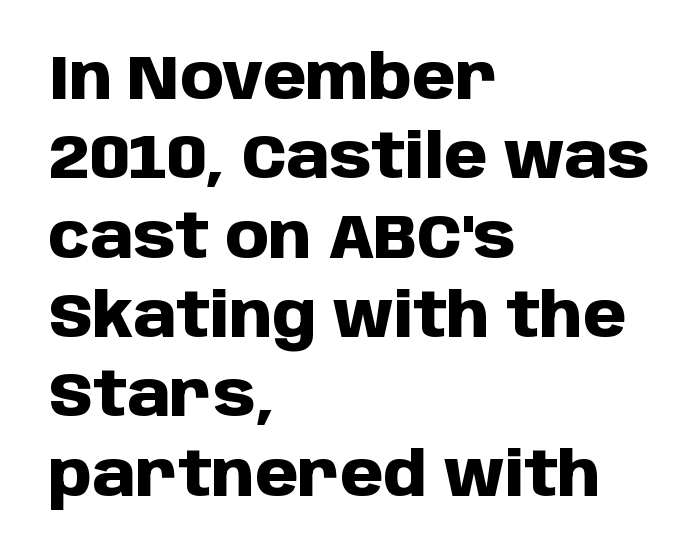
Here the glyphs are tracked normally, forming tight word shapes. Compared with typical paragraphs, the rows here are spaced about the same. Check the space under the baseline: it is left empty. Upright lettering throughout. How heavy is the stroke? Heavy — this is a bold.
